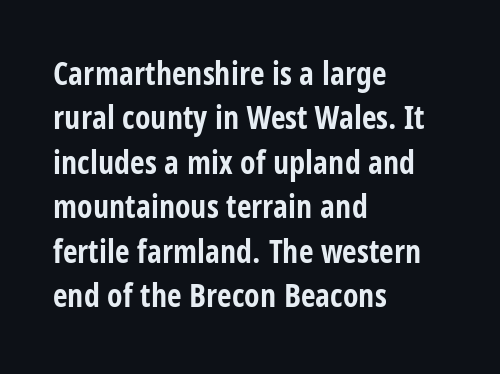
The letters advance in unequal steps, a hallmark of proportional type. If you measured baseline to baseline, you'd find a middling distance. Clear beneath every line of the passage. The line texture is even and compact thanks to regular tracking. The rag falls on the right side of this text block. Look at the bottom of the vertical strokes: they stop flat, with no serifs.
